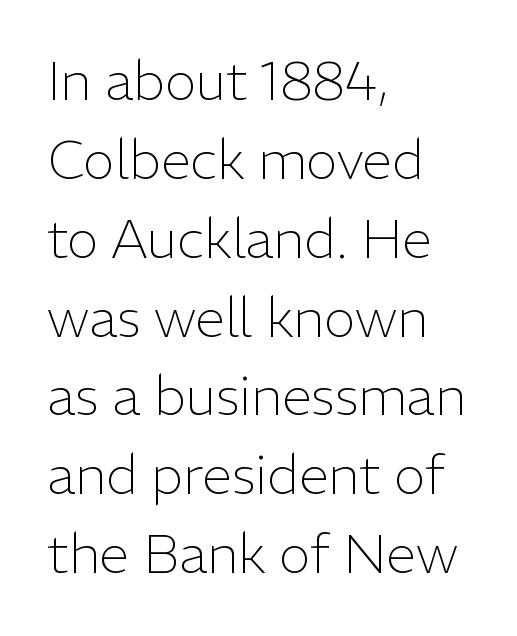
Each new line begins a customary step beneath the previous one. This rendering employs a face without finishing strokes, i.e., a sans-serif. Proportional: the letters do not fall into vertical columns. The font's upright variant was chosen for this text. Weight: in the light-to-regular range. Default kerning and tracking; the words read as compact shapes.
